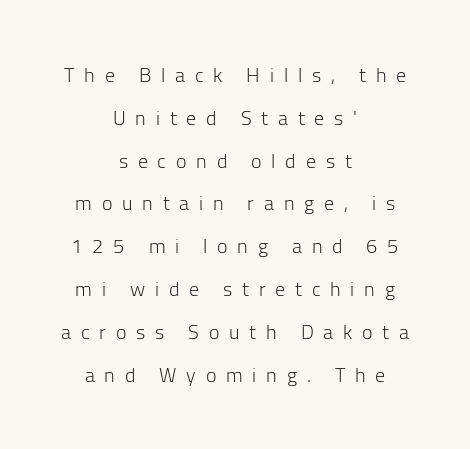
Q: Is the text bold? A: No.
Q: Is the text italic (slanted)? A: No, it is upright.
Q: Is the text underlined? A: No.
Q: How is the paragraph aligned? A: Centered.
Q: Is the spacing between letters normal or unusually wide? A: Unusually wide.
Q: Is the spacing between lines tight, normal or loose? A: Loose.
